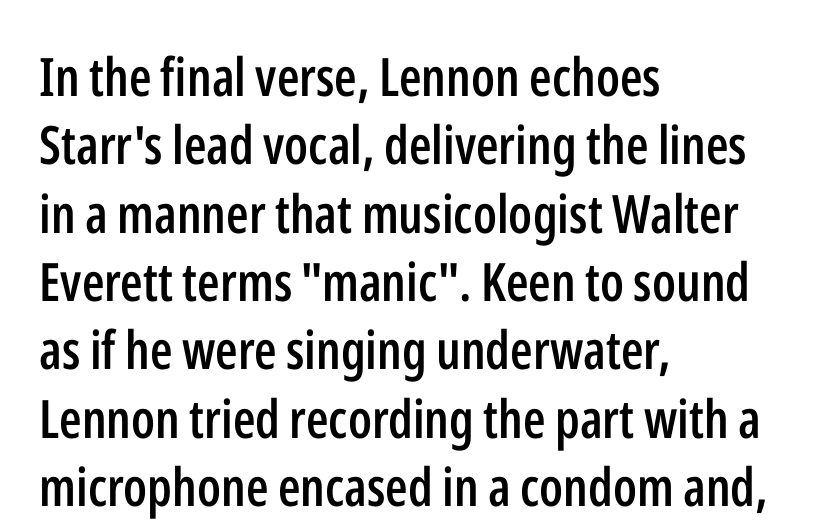
The image shows 53 px semibold, condensed sans-serif type, upright; set left-aligned, normal line spacing (1.29x), normal letter spacing, not underlined; low stroke contrast and a medium x-height.
